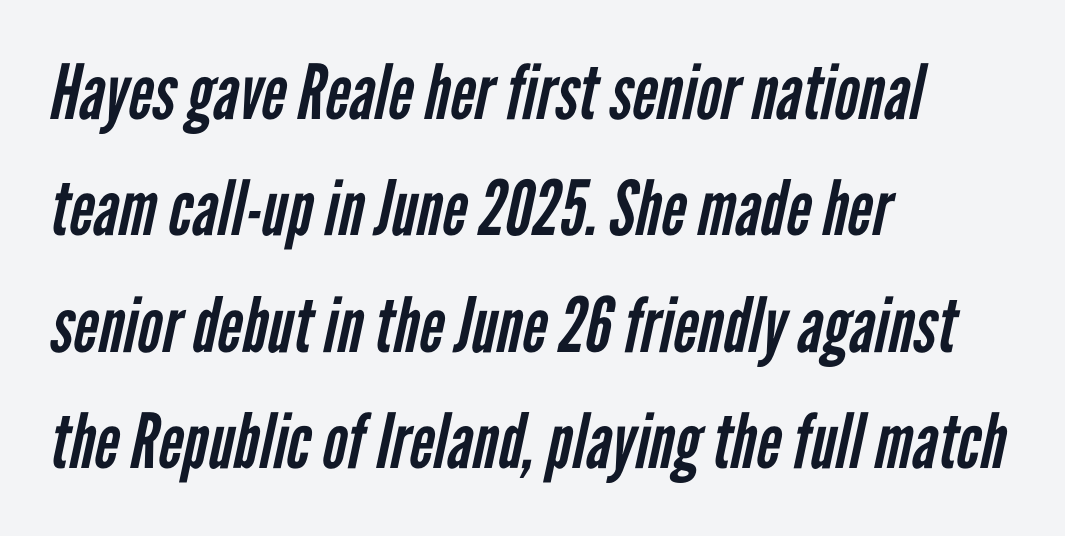
Q: Is the text bold? A: No.
Q: Is the typeface a serif or a sans-serif typeface? A: Sans-serif.
Q: Is the text underlined? A: No.
Q: How is the paragraph aligned? A: Left-aligned.
Q: Is the spacing between letters normal or unusually wide? A: Normal.
Q: Is the spacing between lines tight, normal or loose? A: Normal.
Q: Width (condensed, normal, or wide)? A: Condensed.
Q: Stroke contrast? A: Low.
Q: x-height? A: Medium.
Q: Monospaced? A: No.
